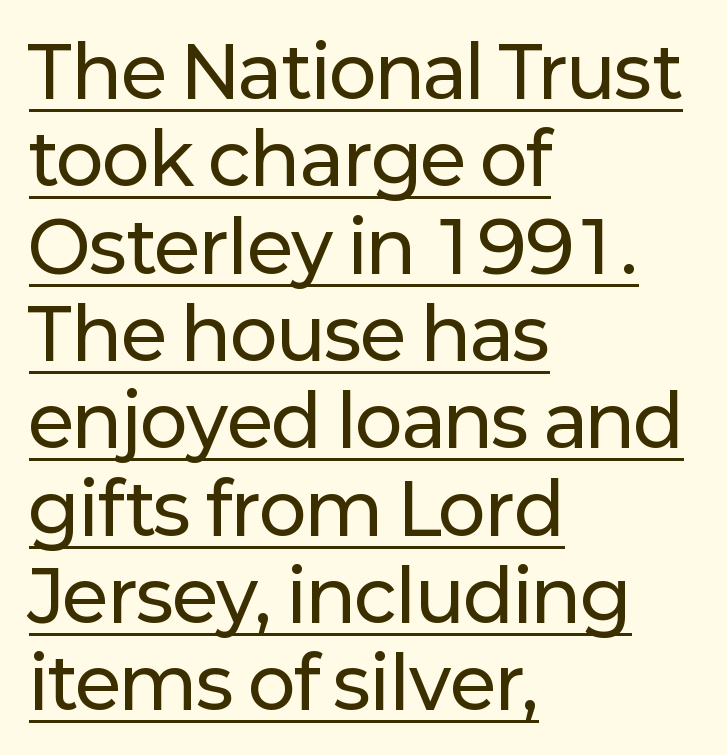
Q: Is the text italic (slanted)? A: No, it is upright.
Q: Is the typeface a serif or a sans-serif typeface? A: Sans-serif.
Q: Is the text underlined? A: Yes.
Q: How is the paragraph aligned? A: Left-aligned.
Q: Is the spacing between letters normal or unusually wide? A: Normal.
Q: Width (condensed, normal, or wide)? A: Normal.
Q: Stroke contrast? A: Low.
Q: x-height? A: Medium.
Q: Monospaced? A: No.
